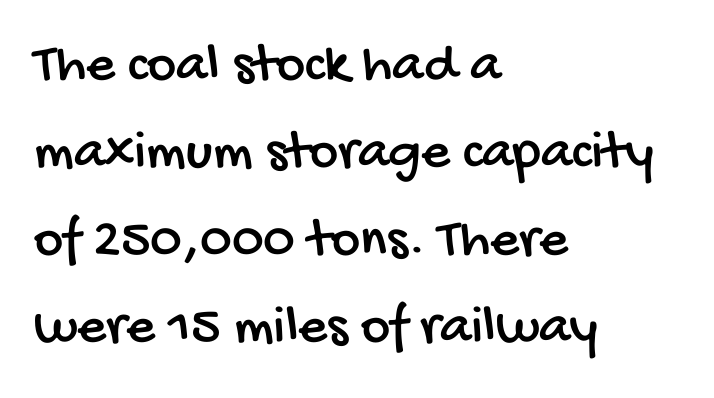
Descender tails drop into unmarked territory. Is the block centered? No — it sits flush against the left margin. Think of a printed novel: that variable character pitch is what you see here. Does the leading feel generous? No, just average. Characters follow at the spacing the type designer built in. Does the type have serifs? No, each stem ends abruptly.
